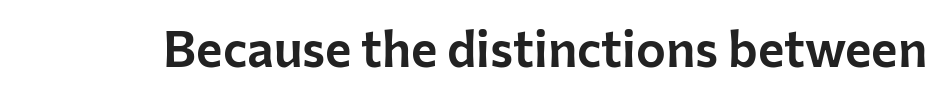
Q: Is the text italic (slanted)? A: No, it is upright.
Q: Is the typeface a serif or a sans-serif typeface? A: Sans-serif.
Q: Is the text underlined? A: No.
Q: Is the spacing between letters normal or unusually wide? A: Normal.
Q: Width (condensed, normal, or wide)? A: Normal.
Q: Stroke contrast? A: Low.
Q: x-height? A: Medium.
Q: Monospaced? A: No.
